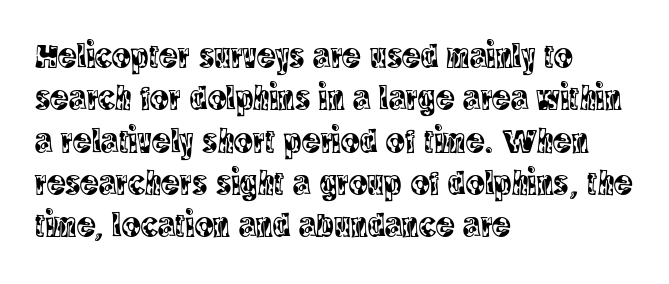
Q: Is the text italic (slanted)? A: No, it is upright.
Q: Is the typeface a serif or a sans-serif typeface? A: Serif.
Q: Is the text underlined? A: No.
Q: How is the paragraph aligned? A: Left-aligned.
Q: Is the spacing between letters normal or unusually wide? A: Normal.
Q: Width (condensed, normal, or wide)? A: Condensed.
Q: x-height? A: Large.
Q: Monospaced? A: No.
